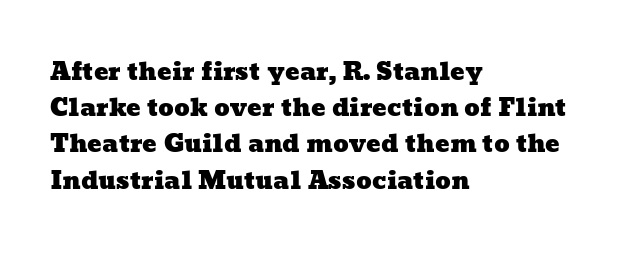
Q: Is the text underlined? A: No.
Q: How is the paragraph aligned? A: Left-aligned.
Q: Is the spacing between letters normal or unusually wide? A: Normal.
Q: Is the spacing between lines tight, normal or loose? A: Normal.
